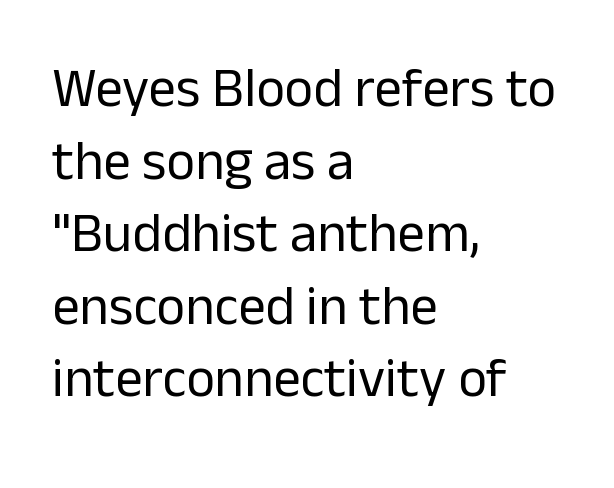
{"serif": "no", "italic": "no", "bold": "no", "weight": "regular", "width": "normal", "stroke_contrast": "low", "x_height": "medium", "monospaced": "no", "underline": "no", "align": "left", "line_spacing": "normal", "line_spacing_ratio": 1.32, "letter_spacing": "normal", "letter_spacing_em": 0.0, "glyph_px": 55}
